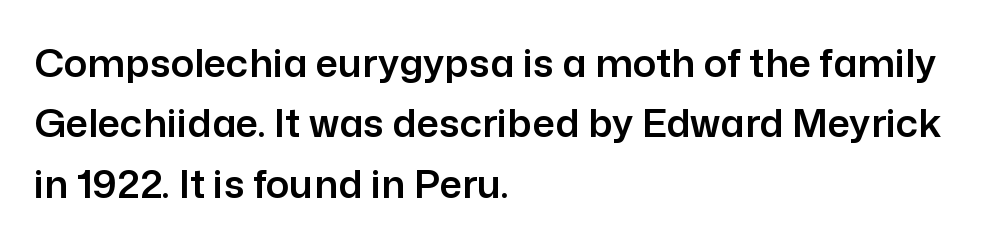
The image shows 39 px sans-serif type, upright; set left-aligned, normal line spacing (1.55x), normal letter spacing, not underlined; low stroke contrast and a medium x-height.
